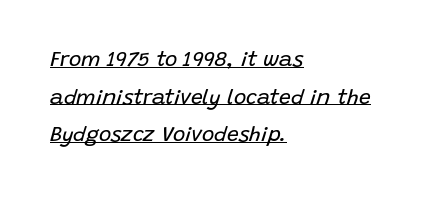
Q: Is the text bold? A: No.
Q: Is the text italic (slanted)? A: Yes, it leans right by about 15 degrees.
Q: Is the text underlined? A: Yes.
Q: How is the paragraph aligned? A: Left-aligned.
Q: Is the spacing between letters normal or unusually wide? A: Normal.
